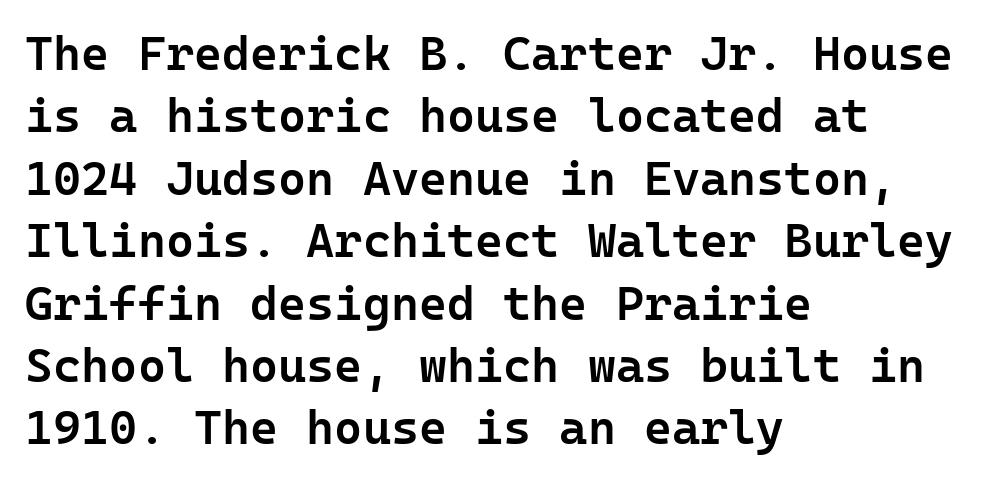
The image shows 48 px semibold sans-serif type, upright; set left-aligned, normal line spacing (1.3x), normal letter spacing, not underlined; low stroke contrast and a medium x-height.
